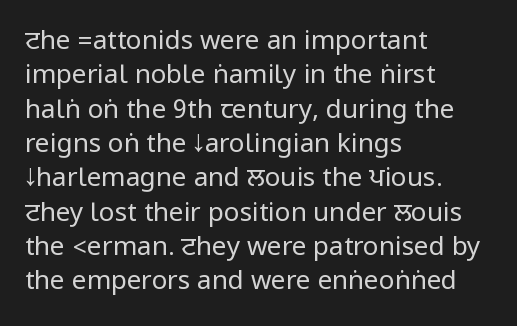
{"italic": "no", "bold": "no", "underline": "no", "align": "left", "line_spacing": "normal", "line_spacing_ratio": 1.32, "letter_spacing": "normal", "letter_spacing_em": 0.0, "glyph_px": 26}
